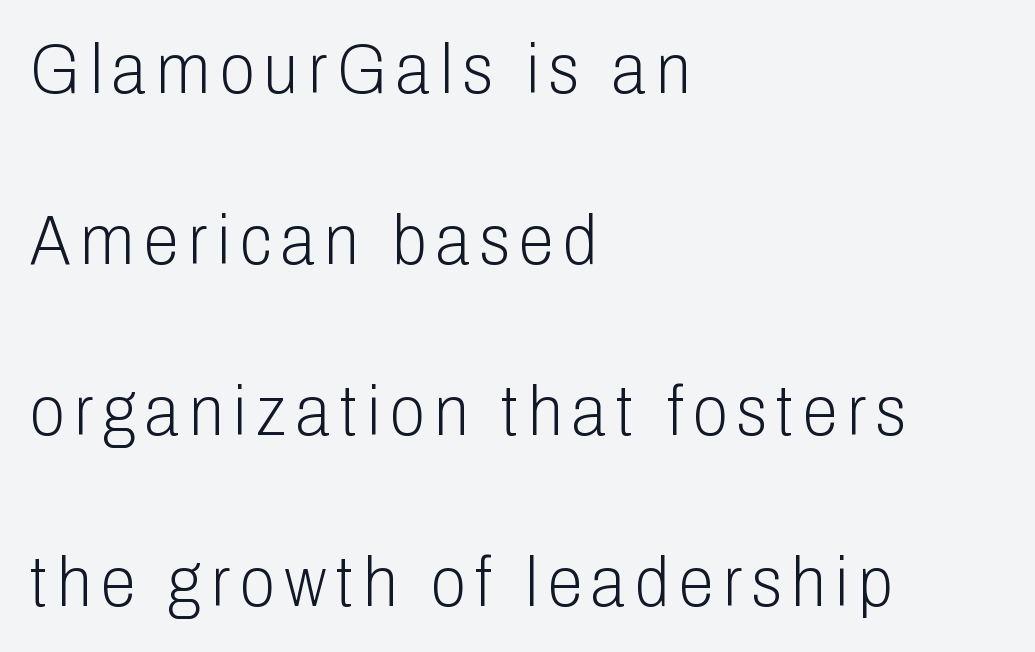
A typesetter would label this face a sans. Rows of type keep a wide berth in the vertical direction. The ragged edge is on the right, which tells us the setting is flush left. The type sits square on the baseline with zero lean. Letters rest on an invisible, unmarked baseline. The face used here is proportionally spaced, like ordinary book or web type.
